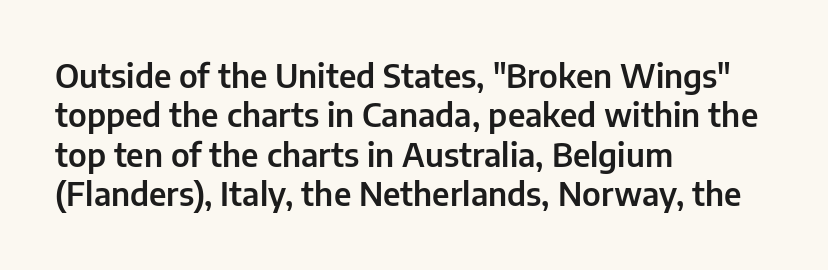
{"serif": "no", "italic": "no", "width": "normal", "stroke_contrast": "low", "x_height": "medium", "monospaced": "no", "underline": "no", "align": "left", "line_spacing_ratio": 1.23, "letter_spacing": "normal", "letter_spacing_em": 0.0, "glyph_px": 32}
